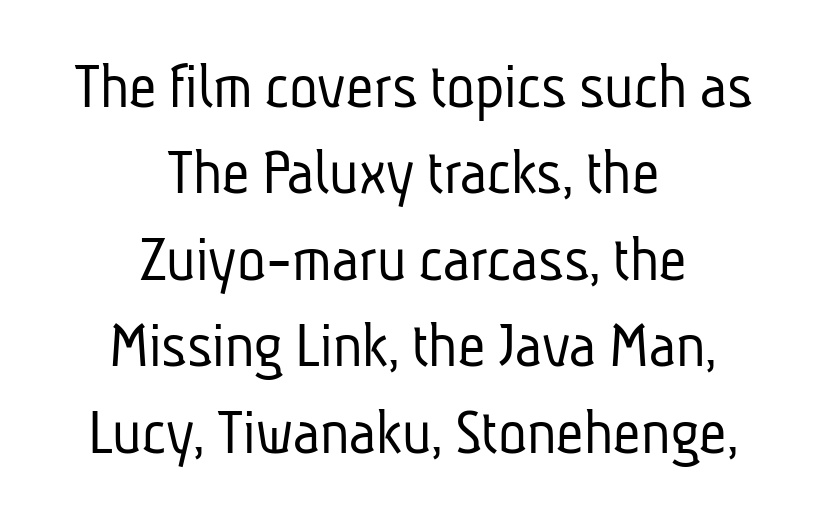
Think of a printed novel: that variable character pitch is what you see here. What kind of face is this? One without serifs — a sans. The rag falls on both sides of this text block equally. Default kerning and tracking; the words read as compact shapes. The glyphs are unaccompanied by any horizontal stroke below them.
